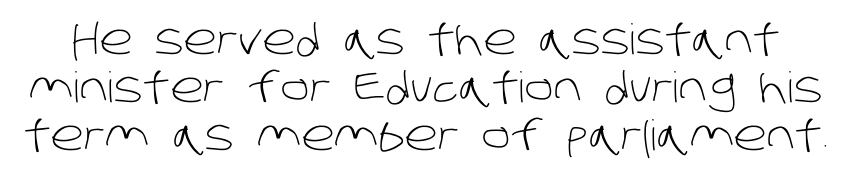
Q: Is the text bold? A: No.
Q: Is the typeface a serif or a sans-serif typeface? A: Sans-serif.
Q: Is the text underlined? A: No.
Q: Is the spacing between letters normal or unusually wide? A: Normal.
Q: Is the spacing between lines tight, normal or loose? A: Tight.
Q: Width (condensed, normal, or wide)? A: Normal.
Q: Stroke contrast? A: Low.
Q: x-height? A: Large.
Q: Monospaced? A: No.
